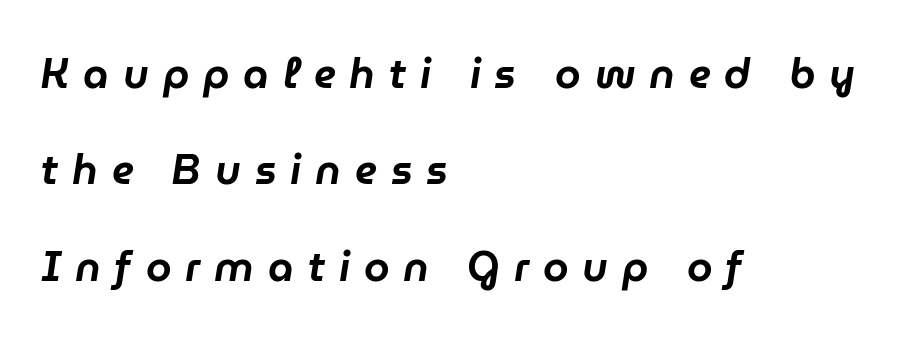
Q: Is the text italic (slanted)? A: Yes, it leans right by about 9 degrees.
Q: Is the text underlined? A: No.
Q: How is the paragraph aligned? A: Left-aligned.
Q: Is the spacing between letters normal or unusually wide? A: Unusually wide.
Q: Is the spacing between lines tight, normal or loose? A: Loose.
Q: Width (condensed, normal, or wide)? A: Normal.
Q: Stroke contrast? A: Low.
Q: x-height? A: Medium.
Q: Monospaced? A: No.
